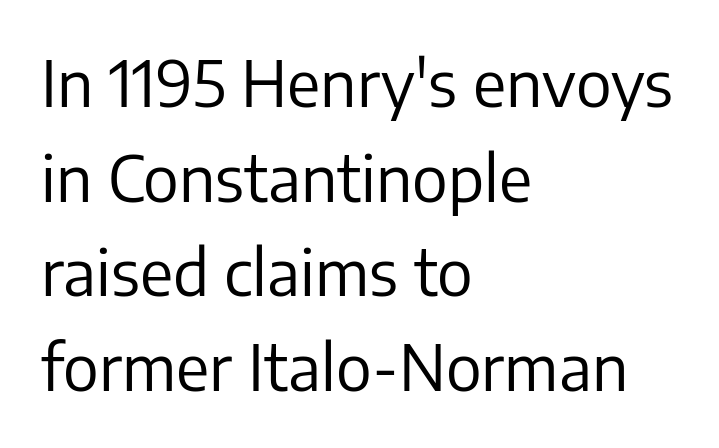
{"serif": "no", "italic": "no", "bold": "no", "weight": "regular", "width": "normal", "stroke_contrast": "low", "x_height": "medium", "monospaced": "no", "underline": "no", "align": "left", "line_spacing": "normal", "line_spacing_ratio": 1.48, "letter_spacing": "normal", "letter_spacing_em": 0.0, "glyph_px": 64}
